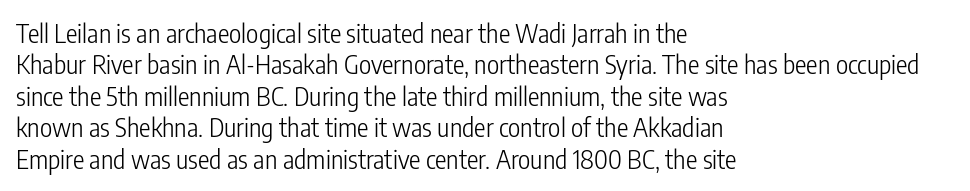
The image shows 26 px text type, upright; set left-aligned, line spacing 1.21x, normal letter spacing, not underlined.
